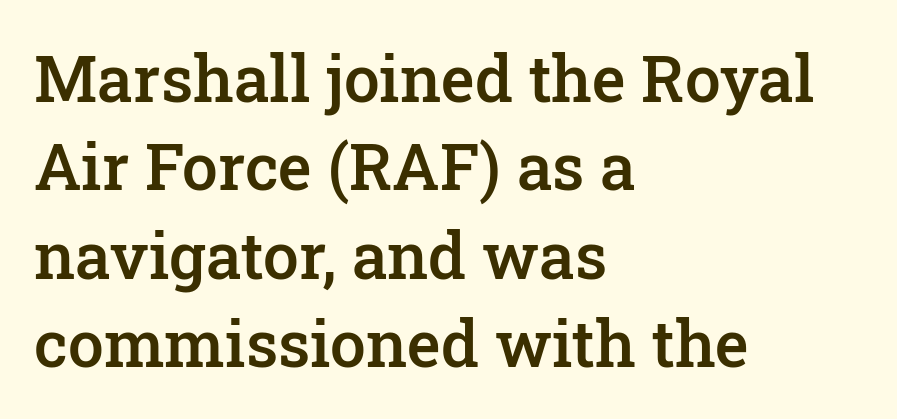
{"serif": "yes", "italic": "no", "bold": "semi", "weight": "semibold", "width": "normal", "stroke_contrast": "low", "x_height": "medium", "monospaced": "no", "underline": "no", "align": "left", "line_spacing": "normal", "line_spacing_ratio": 1.38, "letter_spacing": "normal", "letter_spacing_em": 0.0, "glyph_px": 64}
